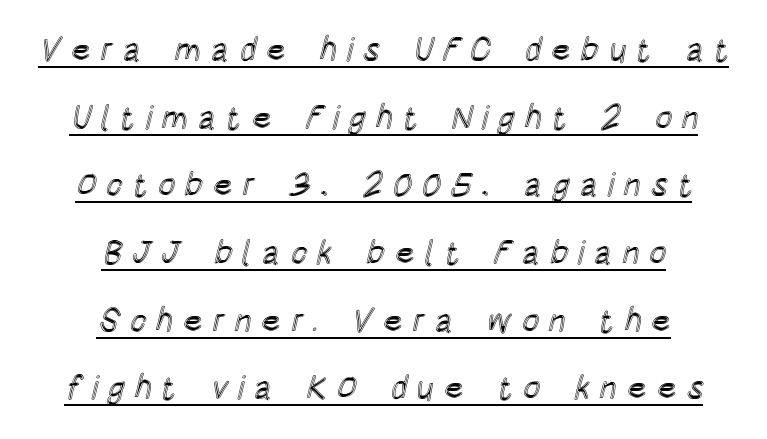
Q: Is the text italic (slanted)? A: Yes.
Q: Is the text underlined? A: Yes.
Q: How is the paragraph aligned? A: Centered.
Q: Is the spacing between letters normal or unusually wide? A: Unusually wide.
Q: Is the spacing between lines tight, normal or loose? A: Loose.
Q: Width (condensed, normal, or wide)? A: Condensed.
Q: x-height? A: Large.
Q: Monospaced? A: No.
